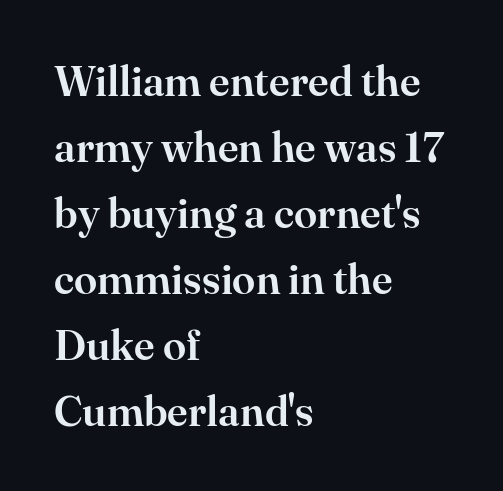
The image shows 42 px serif type, upright; set left-aligned, normal line spacing (1.57x), normal letter spacing, not underlined; high stroke contrast and a small x-height.
